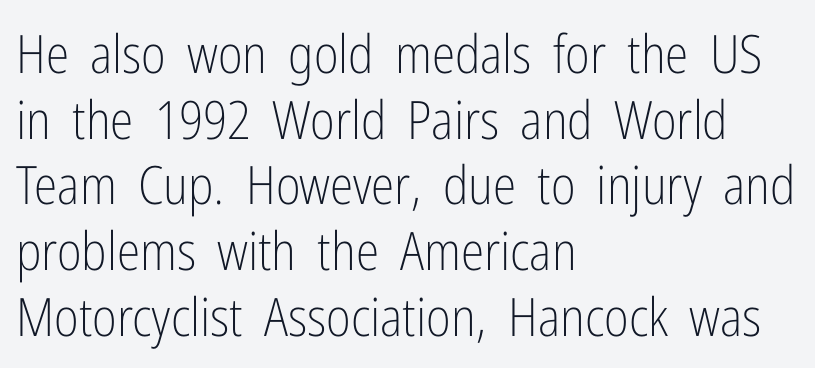
The image shows 53 px light, condensed sans-serif type, upright; set left-aligned, line spacing 1.24x, normal letter spacing, not underlined; low stroke contrast and a medium x-height.
